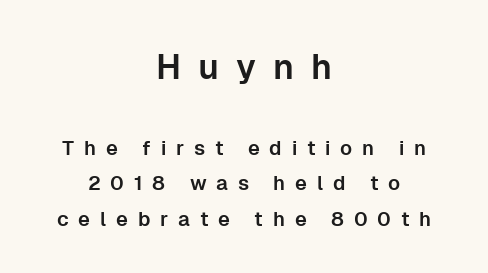
Do the characters align in a grid? No, the font is proportional. Does the type have serifs? No, each stem ends abruptly. Every character sits straight up, as roman type does. Horizontal alignment here is central, giving a formal, balanced look. Any mark beneath the type? The region is blank. Which of the two is more prominent by size? The first, at the top.
